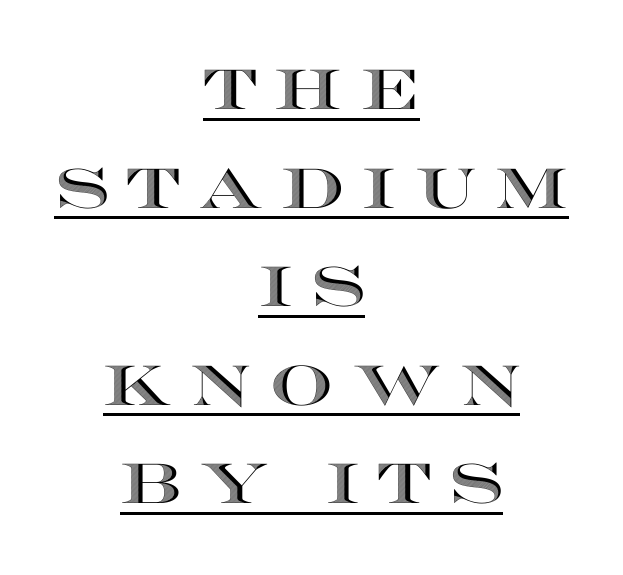
Does a line run under the words? Yes, clearly. This sample has the flowing, uneven cadence of proportional lettering. The type is letterspaced generously, with wide tracking. No italicization has been applied; the sample stays upright. Where is the straight margin? There isn't one; the lines are centered.
